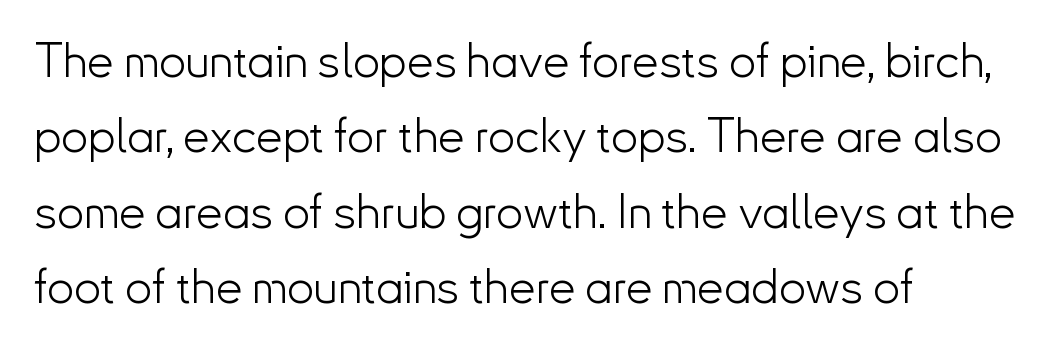
These lines keep a tight, regular rhythm from letter to letter. Each letter keeps its own natural width here, so spacing adapts to shape. A quiet, ordinary-to-light weight characterises the typeface. Normally led — the rows are evenly, conventionally spaced. Layout note: lines flush left.
